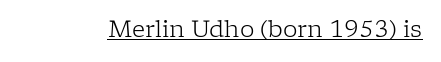
Q: Is the text bold? A: No.
Q: Is the text italic (slanted)? A: No, it is upright.
Q: Is the text underlined? A: Yes.
Q: Is the spacing between letters normal or unusually wide? A: Normal.
